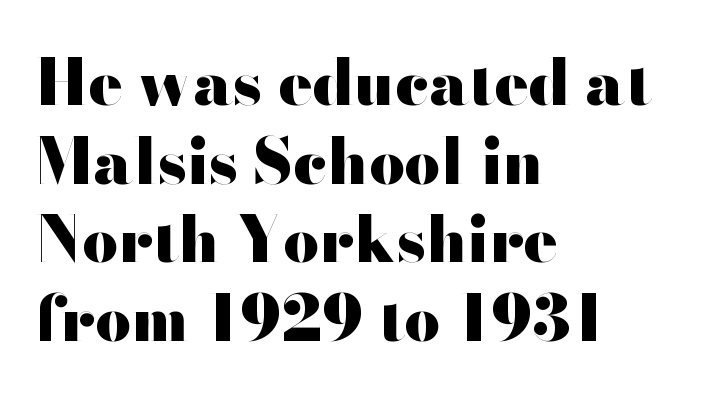
{"serif": "no", "italic": "no", "bold": "yes", "weight": "heavy", "width": "wide", "stroke_contrast": "high", "x_height": "small", "monospaced": "no", "underline": "no", "align": "left", "line_spacing": "normal", "line_spacing_ratio": 1.25, "letter_spacing": "normal", "letter_spacing_em": 0.0, "glyph_px": 63}
